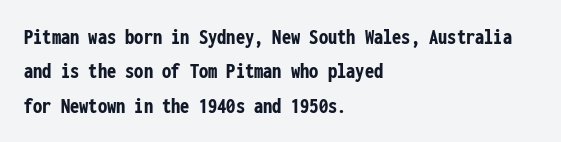
Is the letter spacing exaggerated? No — it looks like the ordinary default. Reading down the block, your eye returns to a fixed left position each line. Heavy-handed strokes throughout: this text is bold. Just letters on the line, the space beneath them empty. Baseline-to-baseline distance is the conventional proportion of letter height. A roman cut, with each character standing at attention.
